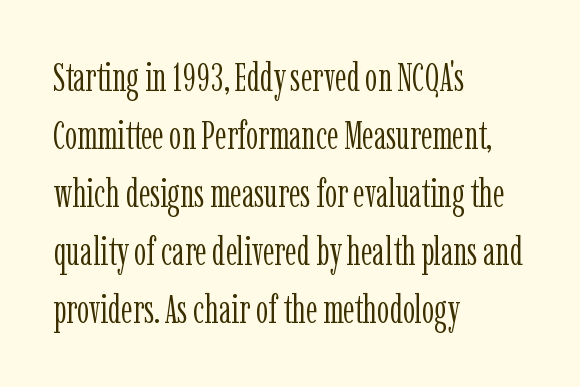
{"serif": "yes", "italic": "no", "bold": "no", "weight": "light", "width": "condensed", "stroke_contrast": "low", "x_height": "medium", "monospaced": "no", "underline": "no", "align": "left", "line_spacing": "normal", "line_spacing_ratio": 1.49, "letter_spacing": "normal", "letter_spacing_em": 0.0, "glyph_px": 39}
